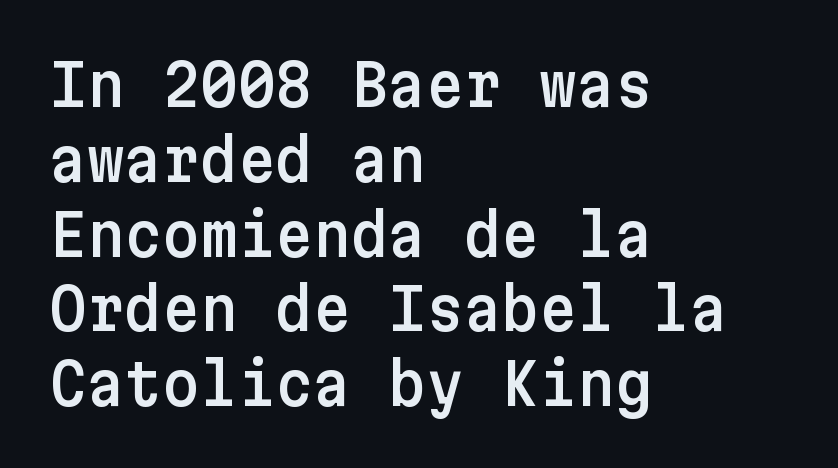
The image shows 58 px sans-serif type, upright; set left-aligned, normal line spacing (1.29x), normal letter spacing, not underlined; low stroke contrast and a medium x-height.
